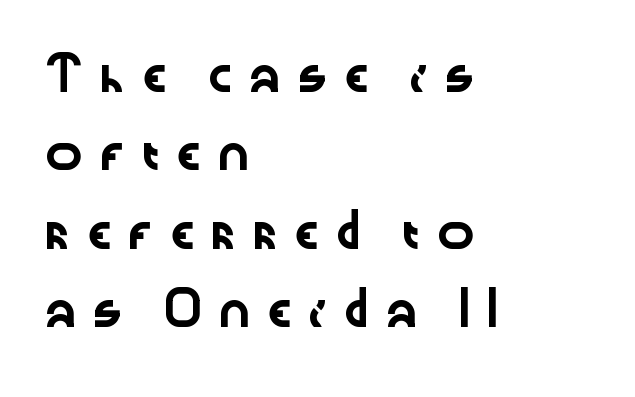
The image shows 32 px wide sans-serif type, upright; set left-aligned, loose line spacing (2.45x), unusually wide letter spacing (+0.35 em), not underlined; low stroke contrast and a medium x-height.
